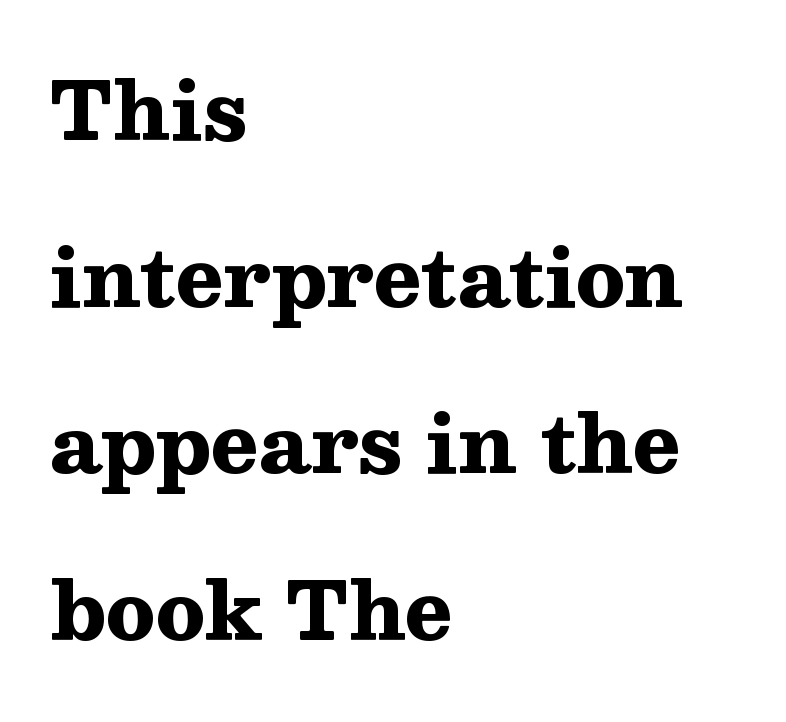
The image shows 79 px heavy, wide serif type, upright; set left-aligned, loose line spacing (2.11x), normal letter spacing, not underlined; medium stroke contrast and a medium x-height.
